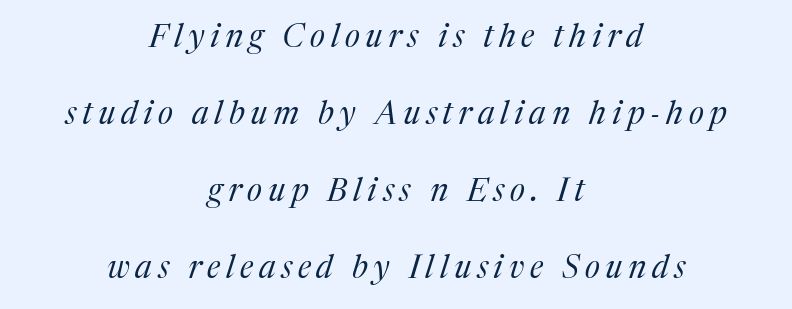
Q: Is the text bold? A: No.
Q: Is the text italic (slanted)? A: Yes, it leans right by about 17 degrees.
Q: Is the typeface a serif or a sans-serif typeface? A: Serif.
Q: Is the text underlined? A: No.
Q: How is the paragraph aligned? A: Centered.
Q: Is the spacing between lines tight, normal or loose? A: Loose.
Q: Width (condensed, normal, or wide)? A: Normal.
Q: Stroke contrast? A: Medium.
Q: x-height? A: Medium.
Q: Monospaced? A: No.
